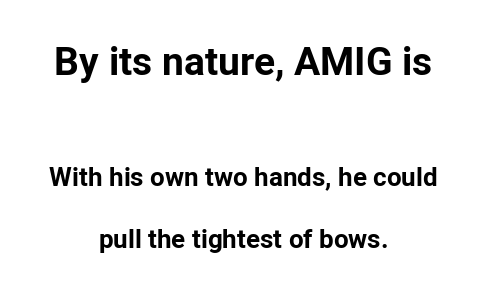
Q: Is the text bold? A: Yes.
Q: Is the text italic (slanted)? A: No, it is upright.
Q: Is the typeface a serif or a sans-serif typeface? A: Sans-serif.
Q: Is the text underlined? A: No.
Q: How is the paragraph aligned? A: Centered.
Q: Is the spacing between letters normal or unusually wide? A: Normal.
Q: Is the spacing between lines tight, normal or loose? A: Loose.
Q: Which block of text is set in a larger size, the first (top) or the second (bottom)? A: The first (top) one.
Q: Width (condensed, normal, or wide)? A: Normal.
Q: Stroke contrast? A: Low.
Q: x-height? A: Medium.
Q: Monospaced? A: No.
